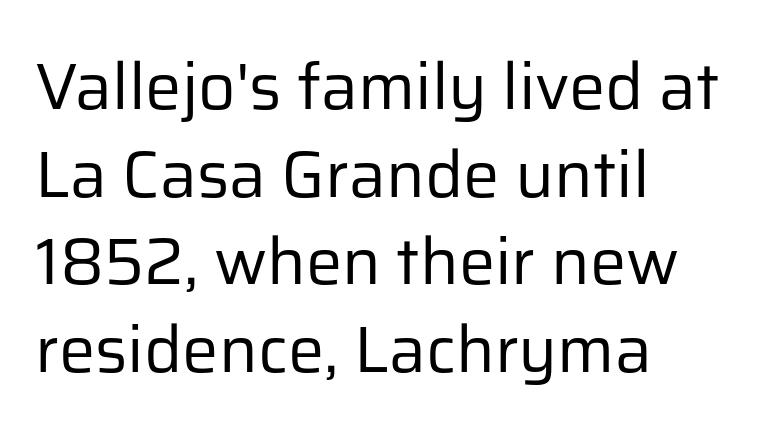
The lettering holds an erect, upright posture throughout. Are there feet on the stems? There aren't — it's a sans. Is this a fixed-width face? No — the glyphs have proportional, varying widths. The compositor pushed each line to the left boundary.
